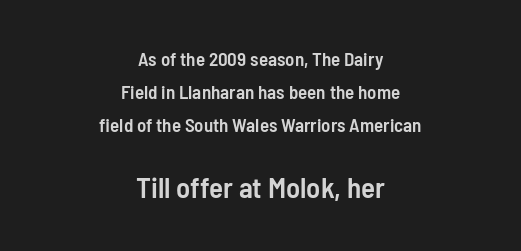
{"serif": "no", "italic": "no", "bold": "semi", "weight": "semibold", "width": "condensed", "stroke_contrast": "low", "x_height": "medium", "monospaced": "no", "underline": "no", "align": "center", "line_spacing_ratio": 1.73, "letter_spacing": "normal", "letter_spacing_em": 0.0, "larger_block": "second", "size_ratio": 1.53, "glyph_px": 29}
